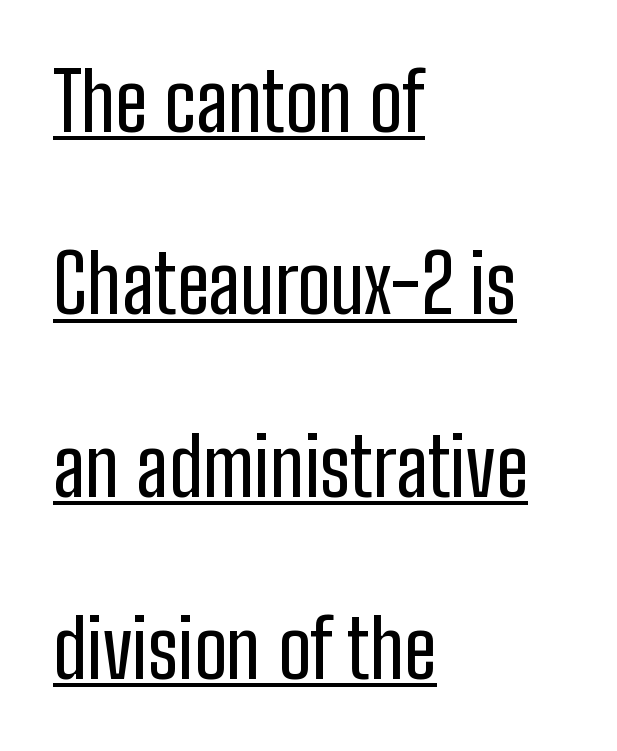
{"serif": "no", "italic": "no", "width": "condensed", "stroke_contrast": "low", "x_height": "medium", "monospaced": "no", "underline": "yes", "align": "left", "line_spacing": "loose", "line_spacing_ratio": 2.28, "letter_spacing": "normal", "letter_spacing_em": 0.0, "glyph_px": 80}
